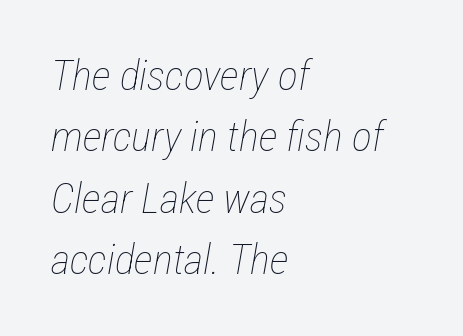
The image shows 42 px thin, condensed type, italic (leaning right); set left-aligned, normal line spacing (1.46x), normal letter spacing, not underlined; low stroke contrast and a medium x-height.
